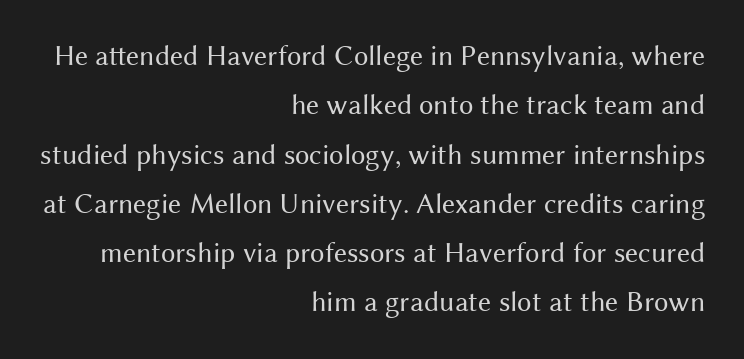
Does the leading feel generous? No, just average. The letterforms sit shoulder to shoulder at normal distance. Spacing verdict: proportional, widths tailored to each character. The font sits on the lighter half of the weight spectrum, regular included. Unlike italic type, these characters show no tilt at all.
